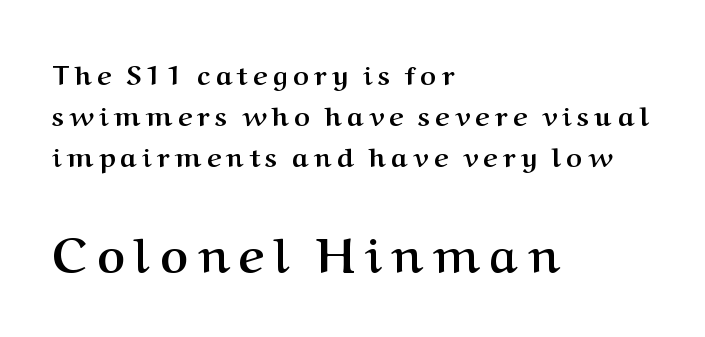
The image shows 48 px semibold serif type, upright; set left-aligned, normal line spacing (1.52x), unusually wide letter spacing (+0.21 em), not underlined; the second (bottom) block is 1.78x larger; medium stroke contrast and a medium x-height.
